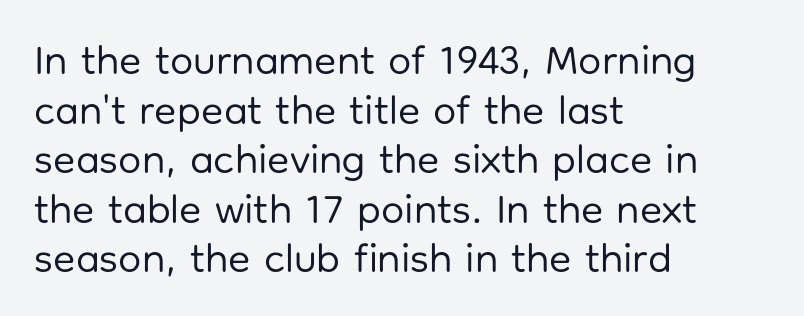
The image shows 41 px regular-weight sans-serif type, upright; set left-aligned, line spacing 1.21x, normal letter spacing, not underlined; low stroke contrast and a medium x-height.
